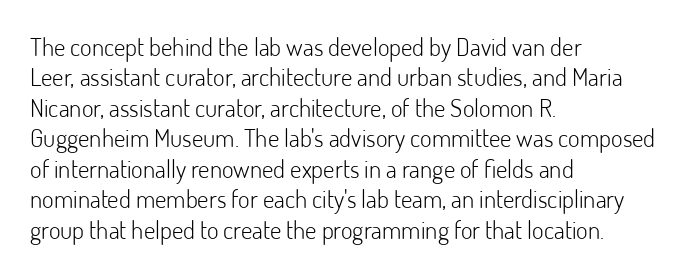
{"italic": "no", "bold": "no", "underline": "no", "align": "left", "line_spacing_ratio": 1.22, "letter_spacing": "normal", "letter_spacing_em": 0.0, "glyph_px": 25}
